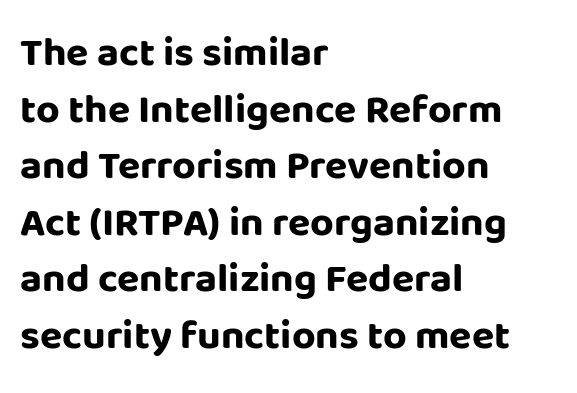
Q: Is the text bold? A: Yes.
Q: Is the text italic (slanted)? A: No, it is upright.
Q: Is the typeface a serif or a sans-serif typeface? A: Sans-serif.
Q: Is the text underlined? A: No.
Q: How is the paragraph aligned? A: Left-aligned.
Q: Is the spacing between letters normal or unusually wide? A: Normal.
Q: Is the spacing between lines tight, normal or loose? A: Normal.
Q: Width (condensed, normal, or wide)? A: Normal.
Q: Stroke contrast? A: Low.
Q: x-height? A: Large.
Q: Monospaced? A: No.
